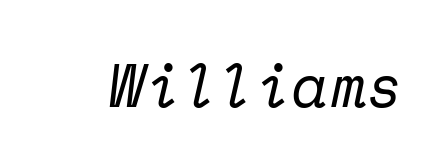
The image shows 60 px regular-weight serif type, italic (leaning right), monospaced; set normal letter spacing, not underlined; low stroke contrast and a medium x-height.
